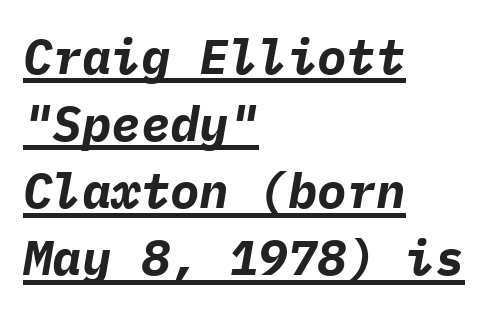
{"italic": "yes", "lean": "right", "slant_degrees": 9, "bold": "yes", "weight": "bold", "width": "normal", "stroke_contrast": "low", "x_height": "medium", "monospaced": "yes", "underline": "yes", "align": "left", "line_spacing": "normal", "line_spacing_ratio": 1.37, "letter_spacing": "normal", "letter_spacing_em": 0.0, "glyph_px": 49}
